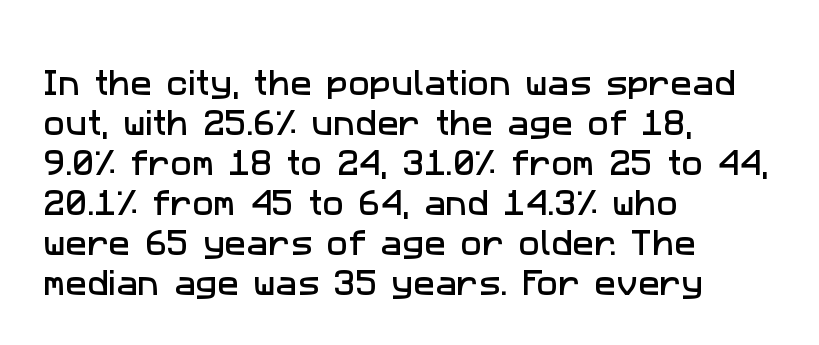
The image shows 29 px sans-serif type; set left-aligned, normal line spacing (1.38x), normal letter spacing, not underlined; low stroke contrast and a medium x-height.
